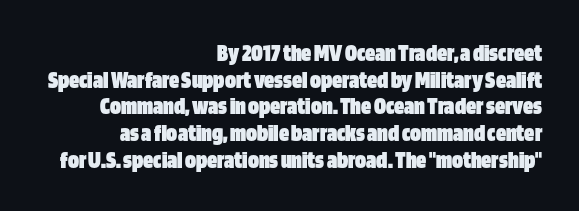
Q: Is the text bold? A: Yes.
Q: Is the text italic (slanted)? A: No, it is upright.
Q: Is the text underlined? A: No.
Q: How is the paragraph aligned? A: Right-aligned.
Q: Is the spacing between letters normal or unusually wide? A: Normal.
Q: Is the spacing between lines tight, normal or loose? A: Tight.
